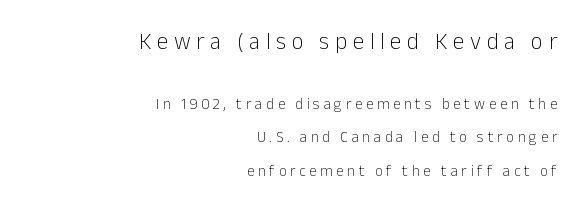
The image shows 23 px text type, upright; set right-aligned, loose line spacing (2.23x), unusually wide letter spacing (+0.25 em), not underlined; the first (top) block is 1.53x larger.
